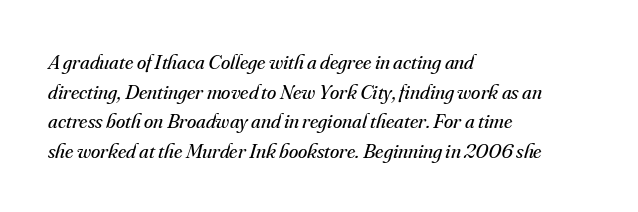
Q: Is the text bold? A: No.
Q: Is the text italic (slanted)? A: Yes, it leans right by about 16 degrees.
Q: Is the text underlined? A: No.
Q: How is the paragraph aligned? A: Left-aligned.
Q: Is the spacing between letters normal or unusually wide? A: Normal.
Q: Is the spacing between lines tight, normal or loose? A: Normal.
